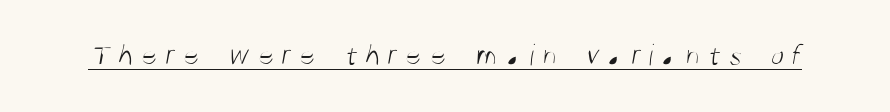
Q: Is the text bold? A: No.
Q: Is the typeface a serif or a sans-serif typeface? A: Sans-serif.
Q: Is the text underlined? A: Yes.
Q: Is the spacing between letters normal or unusually wide? A: Unusually wide.
Q: Width (condensed, normal, or wide)? A: Condensed.
Q: Stroke contrast? A: Medium.
Q: x-height? A: Large.
Q: Monospaced? A: No.
